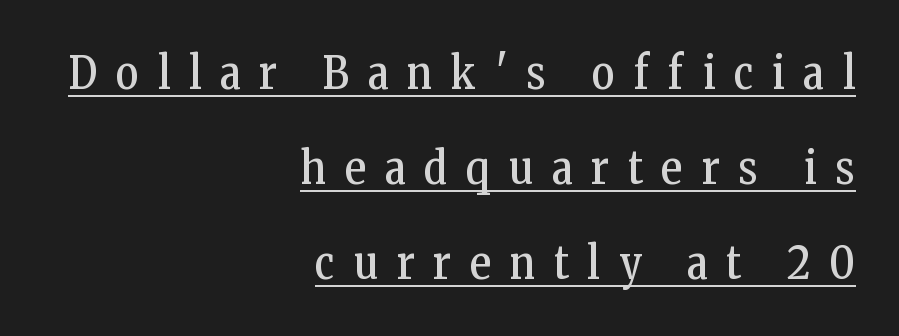
Q: Is the text bold? A: No.
Q: Is the text italic (slanted)? A: No, it is upright.
Q: Is the typeface a serif or a sans-serif typeface? A: Serif.
Q: Is the text underlined? A: Yes.
Q: How is the paragraph aligned? A: Right-aligned.
Q: Is the spacing between letters normal or unusually wide? A: Unusually wide.
Q: Is the spacing between lines tight, normal or loose? A: Loose.
Q: Width (condensed, normal, or wide)? A: Condensed.
Q: Stroke contrast? A: Low.
Q: x-height? A: Medium.
Q: Monospaced? A: No.
